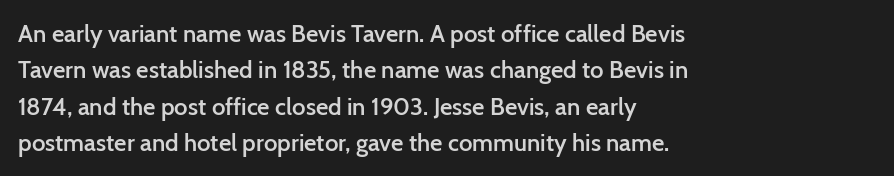
These lines keep a tight, regular rhythm from letter to letter. The foot of each line stays bare and open. The rag falls on the right side of this text block. The designer left line spacing at the default.
